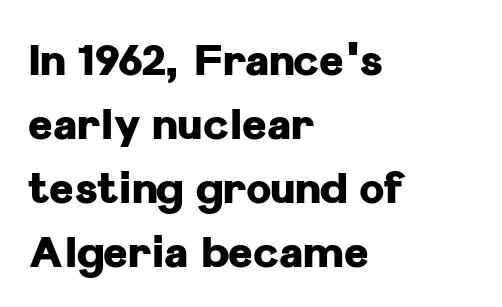
Q: Is the text bold? A: Yes.
Q: Is the text italic (slanted)? A: No, it is upright.
Q: Is the typeface a serif or a sans-serif typeface? A: Sans-serif.
Q: Is the text underlined? A: No.
Q: How is the paragraph aligned? A: Left-aligned.
Q: Is the spacing between letters normal or unusually wide? A: Normal.
Q: Is the spacing between lines tight, normal or loose? A: Normal.
Q: Width (condensed, normal, or wide)? A: Normal.
Q: Stroke contrast? A: Low.
Q: x-height? A: Medium.
Q: Monospaced? A: No.
